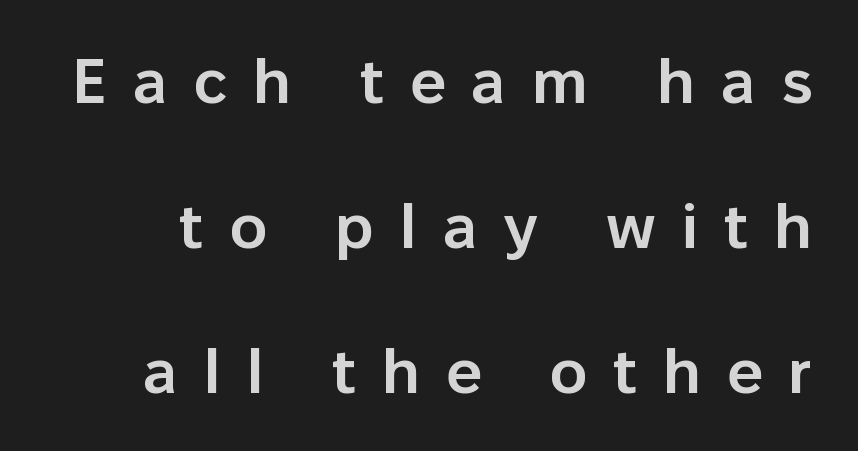
Q: Is the text bold? A: Semi-bold.
Q: Is the text italic (slanted)? A: No, it is upright.
Q: Is the typeface a serif or a sans-serif typeface? A: Sans-serif.
Q: Is the text underlined? A: No.
Q: Is the spacing between letters normal or unusually wide? A: Unusually wide.
Q: Is the spacing between lines tight, normal or loose? A: Loose.
Q: Width (condensed, normal, or wide)? A: Normal.
Q: Stroke contrast? A: Low.
Q: x-height? A: Medium.
Q: Monospaced? A: No.
